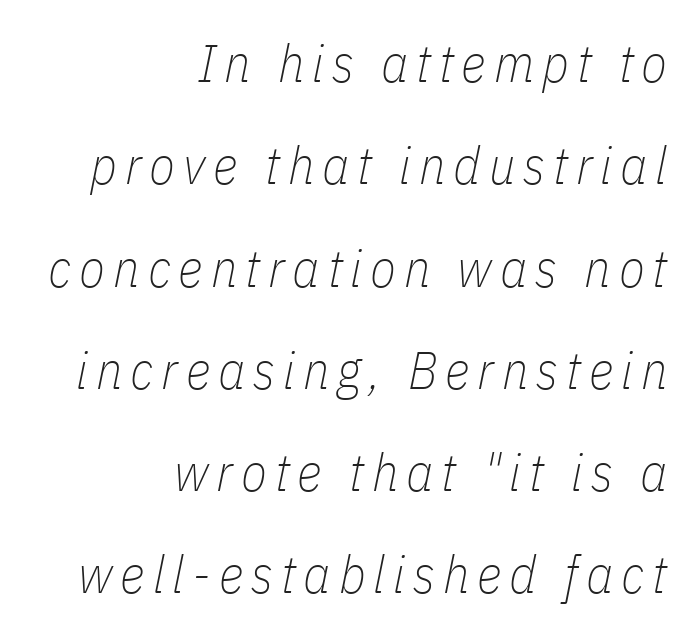
Q: Is the text bold? A: No.
Q: Is the text italic (slanted)? A: Yes, it leans right by about 11 degrees.
Q: Is the text underlined? A: No.
Q: How is the paragraph aligned? A: Right-aligned.
Q: Is the spacing between lines tight, normal or loose? A: Loose.
Q: Width (condensed, normal, or wide)? A: Condensed.
Q: Stroke contrast? A: Low.
Q: x-height? A: Medium.
Q: Monospaced? A: No.
